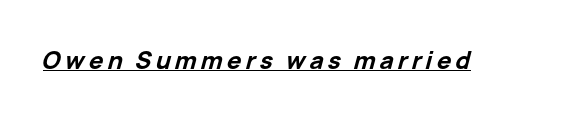
{"italic": "yes", "lean": "right", "slant_degrees": 15, "bold": "yes", "underline": "yes", "glyph_px": 24}
